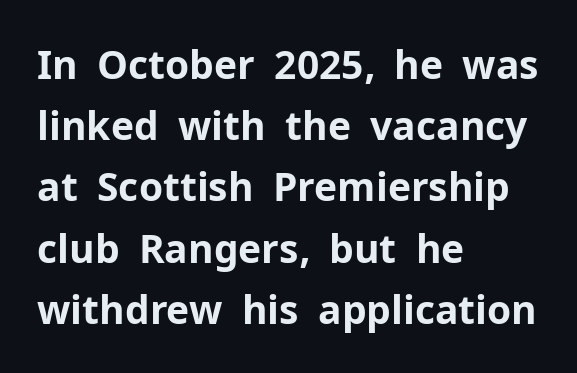
Does the copy run flush right? No — it runs flush left. The letters advance in unequal steps, a hallmark of proportional type. Words appear dense and cohesive because spacing is normal. The string is rendered with underlining switched off. The block of text has a typical density, with ordinary space between rows.
